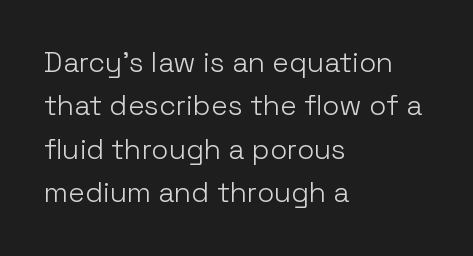
Q: Is the text bold? A: No.
Q: Is the text italic (slanted)? A: No, it is upright.
Q: Is the typeface a serif or a sans-serif typeface? A: Sans-serif.
Q: Is the text underlined? A: No.
Q: How is the paragraph aligned? A: Left-aligned.
Q: Is the spacing between letters normal or unusually wide? A: Normal.
Q: Is the spacing between lines tight, normal or loose? A: Normal.
Q: Width (condensed, normal, or wide)? A: Normal.
Q: Stroke contrast? A: Low.
Q: x-height? A: Medium.
Q: Monospaced? A: No.
